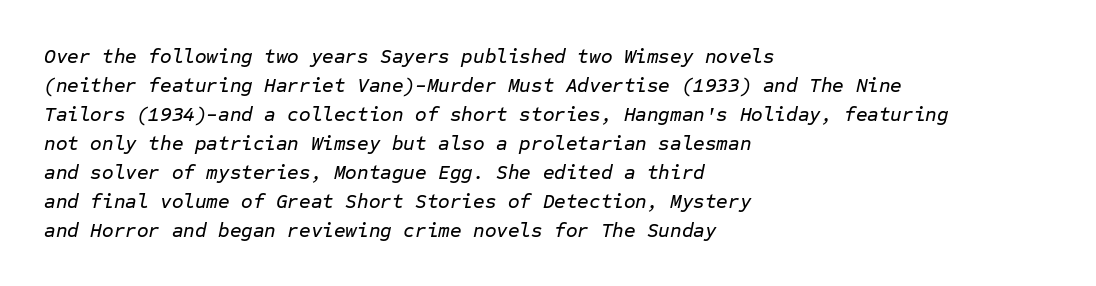
The image shows 20 px text type, italic (leaning right); set left-aligned, normal line spacing (1.45x), normal letter spacing, not underlined.
